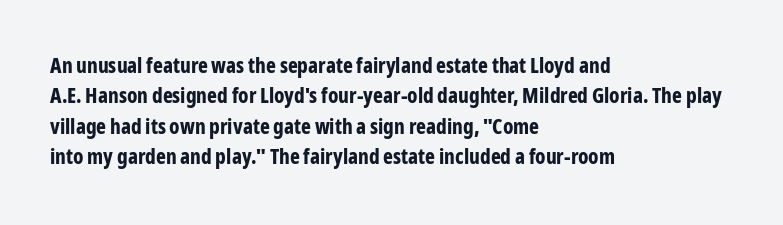
Notice how the stems are strictly vertical — no italics here. These words are printed bold, with thick strokes throughout. Leading: standard. You could call the tracking neutral — neither tight nor loose. The rendering anchors every line to the left-hand side. The words here are not underlined.
